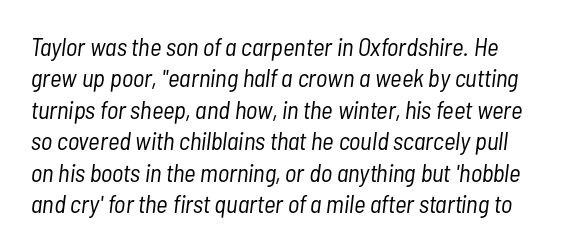
{"italic": "yes", "lean": "right", "slant_degrees": 7, "bold": "no", "underline": "no", "line_spacing": "normal", "line_spacing_ratio": 1.26, "letter_spacing": "normal", "letter_spacing_em": 0.0, "glyph_px": 25}
